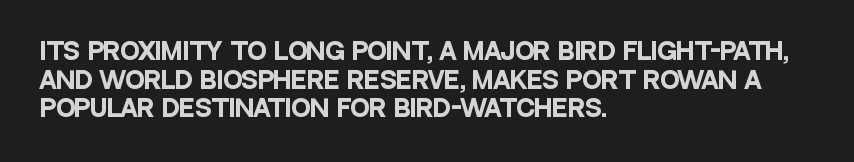
In CSS terms this would be text-align: left. On the weight axis this lands at bold, roughly 700. No word sits above an underline. Regarding leading, the lines here are spaced in the standard way. Quick note: not italic, upright. Glyph-to-glyph distance matches everyday printed text.
